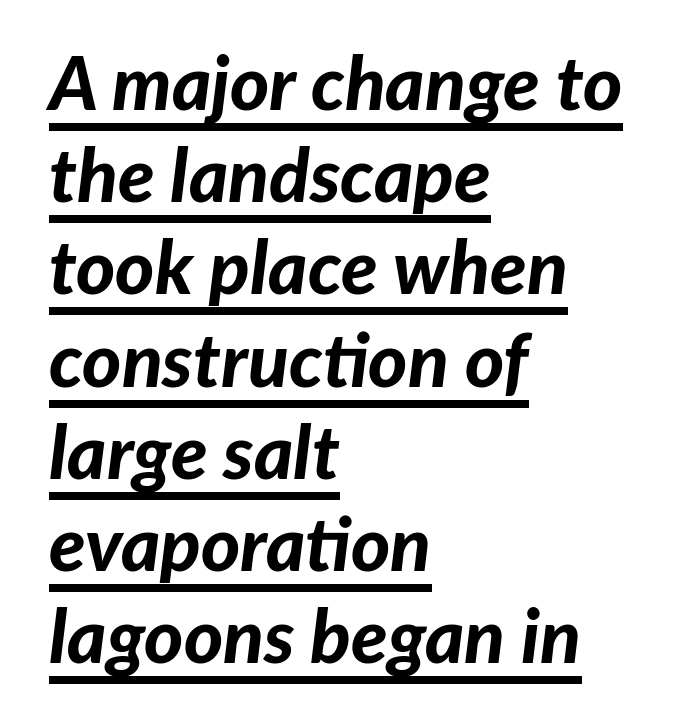
Q: Is the text bold? A: Yes.
Q: Is the text italic (slanted)? A: Yes, it leans right by about 7 degrees.
Q: Is the text underlined? A: Yes.
Q: How is the paragraph aligned? A: Left-aligned.
Q: Is the spacing between letters normal or unusually wide? A: Normal.
Q: Width (condensed, normal, or wide)? A: Normal.
Q: Stroke contrast? A: Low.
Q: x-height? A: Medium.
Q: Monospaced? A: No.
